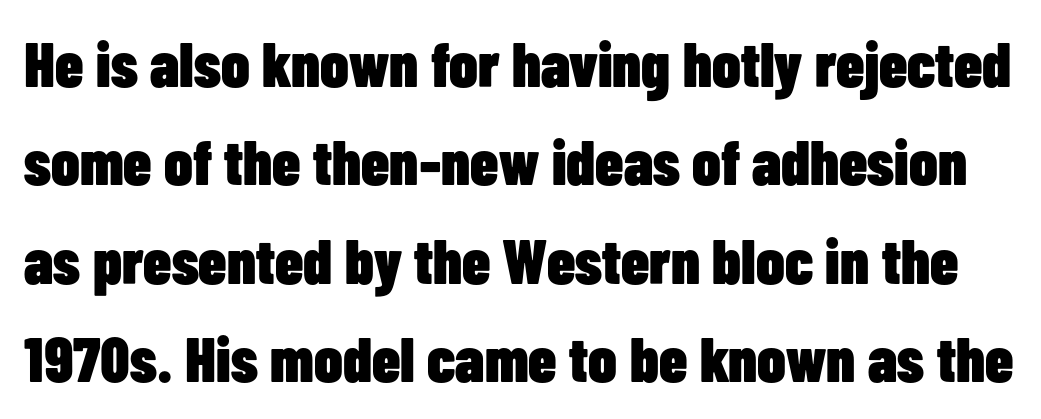
Q: Is the text bold? A: Yes.
Q: Is the text italic (slanted)? A: No, it is upright.
Q: Is the typeface a serif or a sans-serif typeface? A: Sans-serif.
Q: Is the text underlined? A: No.
Q: Is the spacing between letters normal or unusually wide? A: Normal.
Q: Is the spacing between lines tight, normal or loose? A: Normal.
Q: Width (condensed, normal, or wide)? A: Condensed.
Q: Stroke contrast? A: Low.
Q: x-height? A: Medium.
Q: Monospaced? A: No.
